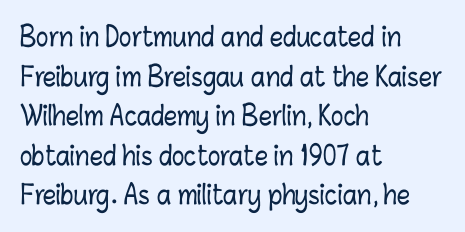
Interline gaps are of average width in this sample. The type sits square on the baseline with zero lean. Just letters on the line, the space beneath them empty. Students, note that the glyphs here touch the page at normal intervals. The rendering anchors every line to the left-hand side.
